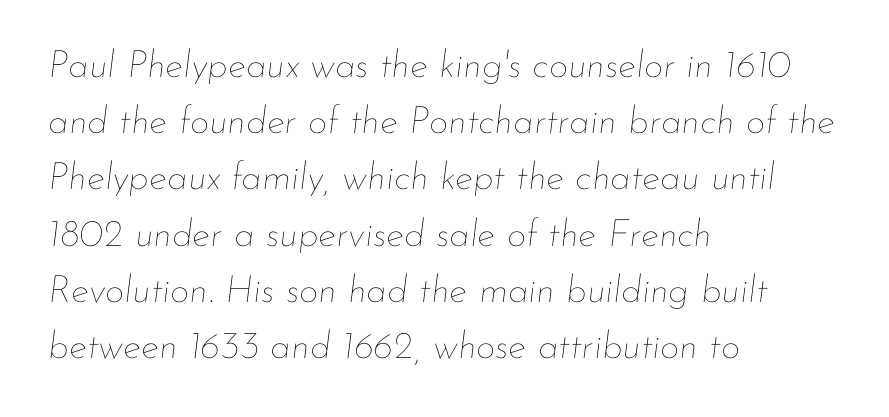
The image shows 38 px thin type, italic (leaning right); set left-aligned, normal line spacing (1.48x), normal letter spacing, not underlined; low stroke contrast and a small x-height.
